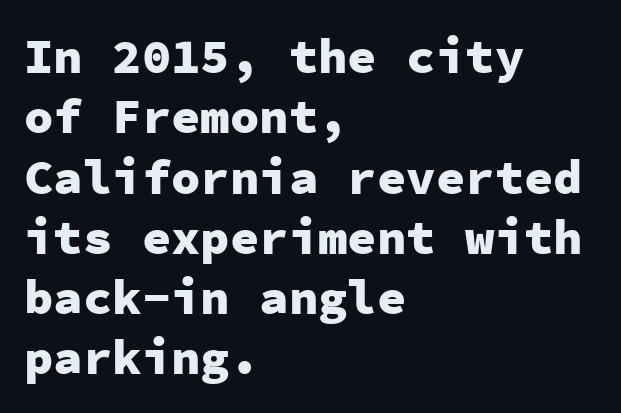
Q: Is the text bold? A: Yes.
Q: Is the text italic (slanted)? A: No, it is upright.
Q: Is the typeface a serif or a sans-serif typeface? A: Sans-serif.
Q: Is the text underlined? A: No.
Q: How is the paragraph aligned? A: Left-aligned.
Q: Is the spacing between letters normal or unusually wide? A: Normal.
Q: Width (condensed, normal, or wide)? A: Normal.
Q: Stroke contrast? A: Low.
Q: x-height? A: Medium.
Q: Monospaced? A: Yes.
